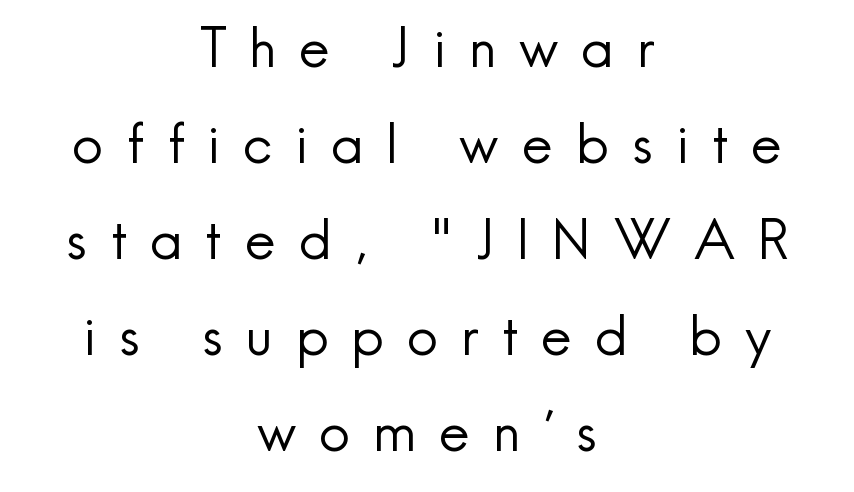
{"serif": "no", "italic": "no", "bold": "no", "weight": "regular", "width": "normal", "x_height": "small", "monospaced": "no", "underline": "no", "align": "center", "line_spacing_ratio": 1.78, "letter_spacing": "wide", "letter_spacing_em": 0.43, "glyph_px": 54}
